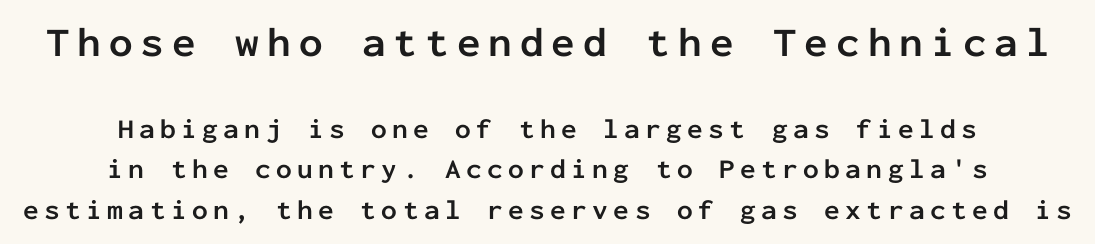
The image shows 42 px semibold sans-serif type, upright, monospaced; set centered, normal line spacing (1.44x), not underlined; the first (top) block is 1.5x larger; low stroke contrast and a medium x-height.
